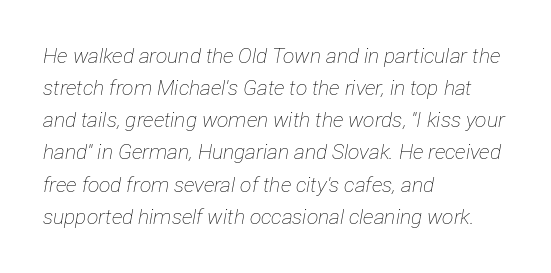
The image shows 21 px text type, italic (leaning right); set left-aligned, normal line spacing (1.53x), normal letter spacing, not underlined.
